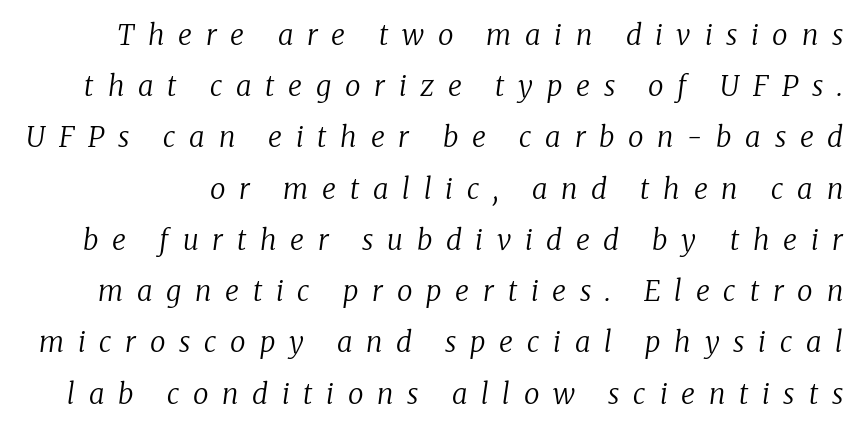
Q: Is the text bold? A: No.
Q: Is the text italic (slanted)? A: Yes, it leans right by about 8 degrees.
Q: Is the typeface a serif or a sans-serif typeface? A: Serif.
Q: Is the text underlined? A: No.
Q: Is the spacing between letters normal or unusually wide? A: Unusually wide.
Q: Width (condensed, normal, or wide)? A: Normal.
Q: Stroke contrast? A: Low.
Q: x-height? A: Medium.
Q: Monospaced? A: No.
